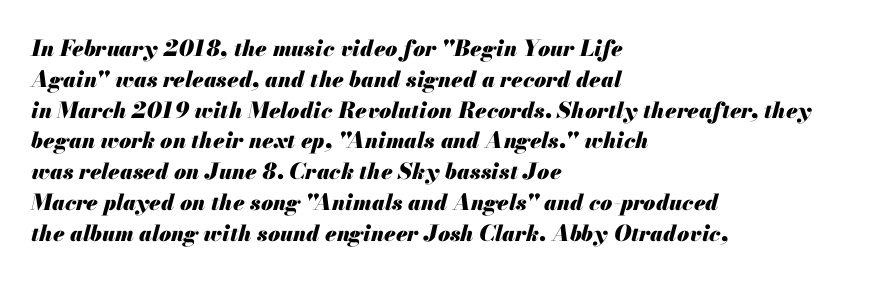
The compositor pushed each line to the left boundary. Rule under the text: the space is simply empty. Caption: standard tracking, unaltered. Heavy-handed strokes throughout: this text is bold. Characters are canted at an angle relative to the baseline's perpendicular. Leading matches the norm, producing a regular column.
